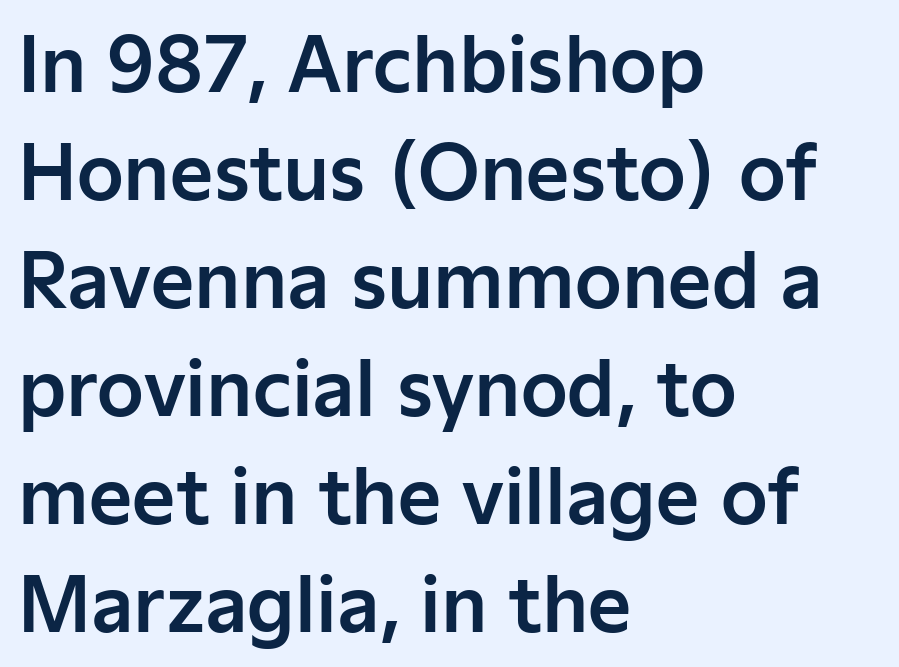
{"serif": "no", "italic": "no", "width": "normal", "stroke_contrast": "low", "x_height": "medium", "monospaced": "no", "underline": "no", "align": "left", "line_spacing": "normal", "line_spacing_ratio": 1.44, "letter_spacing": "normal", "letter_spacing_em": 0.0, "glyph_px": 75}
